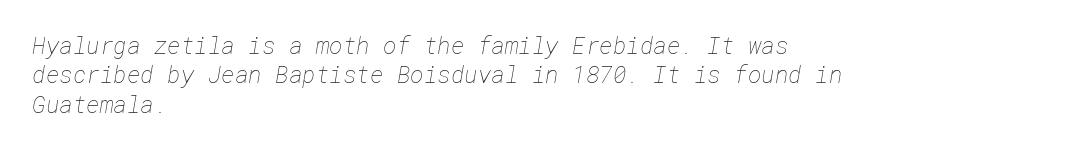
{"bold": "no", "underline": "no", "align": "left", "line_spacing": "normal", "line_spacing_ratio": 1.28, "letter_spacing": "normal", "letter_spacing_em": 0.0, "glyph_px": 23}
